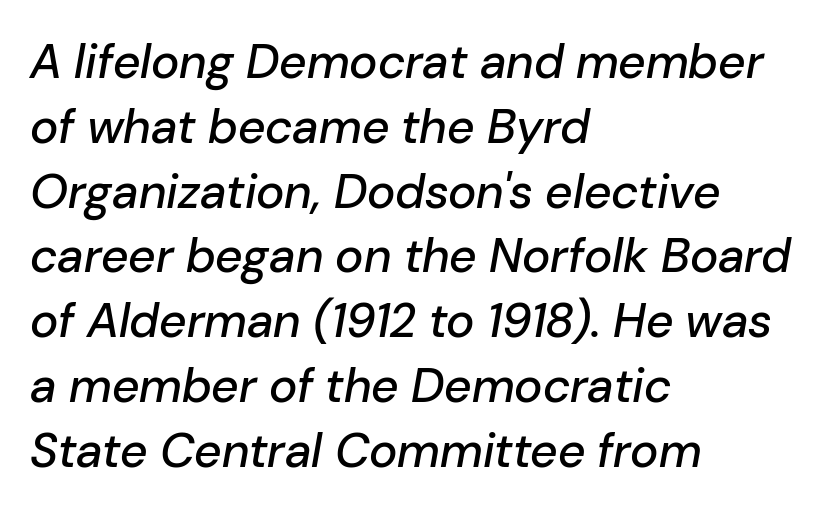
{"italic": "yes", "lean": "right", "slant_degrees": 10, "width": "normal", "stroke_contrast": "low", "x_height": "medium", "monospaced": "no", "underline": "no", "align": "left", "line_spacing": "normal", "line_spacing_ratio": 1.35, "letter_spacing": "normal", "letter_spacing_em": 0.0, "glyph_px": 48}
